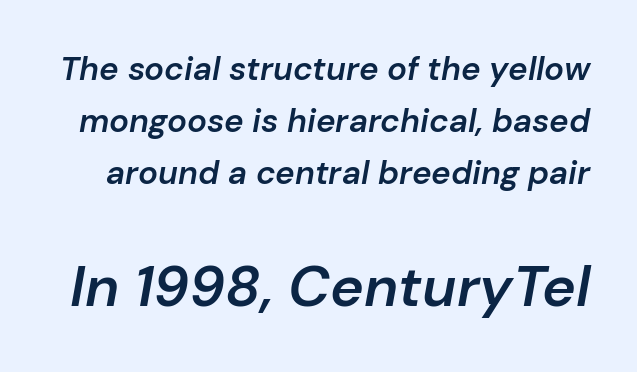
The image shows 57 px semibold type, italic (leaning right); set normal line spacing (1.58x), normal letter spacing, not underlined; the second (bottom) block is 1.73x larger; low stroke contrast and a medium x-height.
